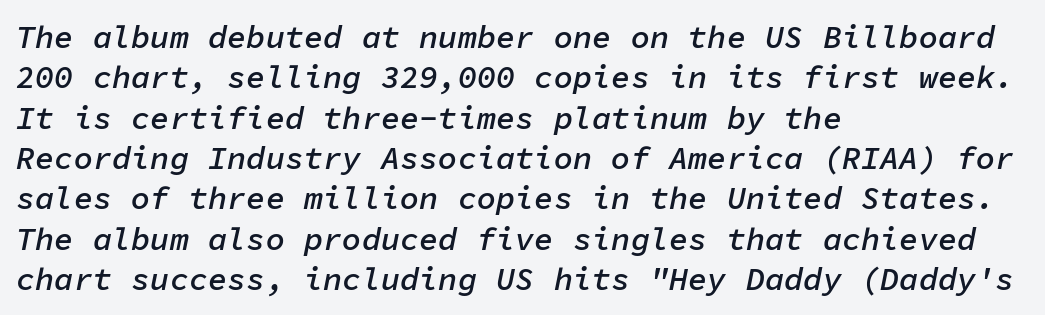
The image shows 32 px semibold type, italic (leaning right), monospaced; set left-aligned, normal line spacing (1.26x), normal letter spacing, not underlined; low stroke contrast and a medium x-height.
